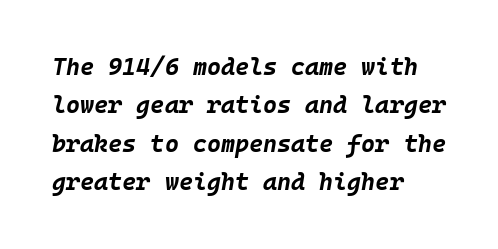
{"italic": "yes", "lean": "right", "slant_degrees": 10, "bold": "yes", "underline": "no", "align": "left", "line_spacing": "normal", "line_spacing_ratio": 1.6, "letter_spacing": "normal", "letter_spacing_em": 0.0, "glyph_px": 24}
